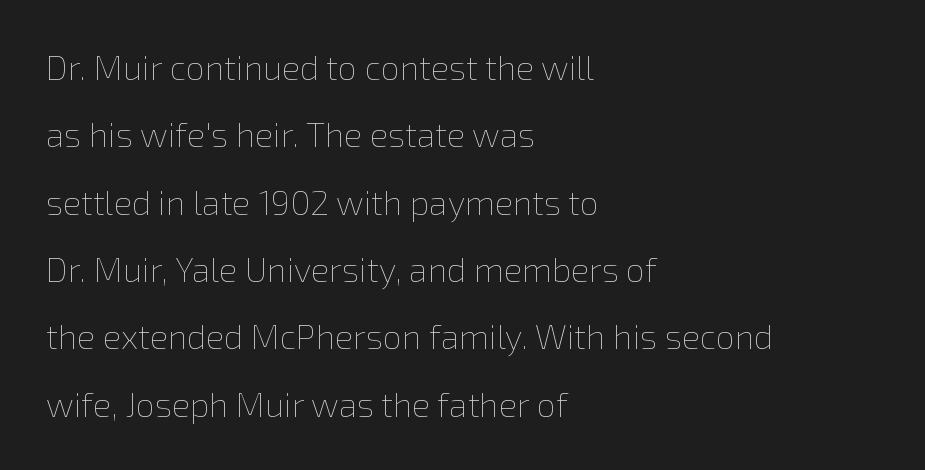
Visually the block forms a straight wall on the left and a jagged coastline on the right. Words float on clear page, feet unadorned. A roman cut, with each character standing at attention. Character widths vary here, with narrow letters taking less room than wide ones.
